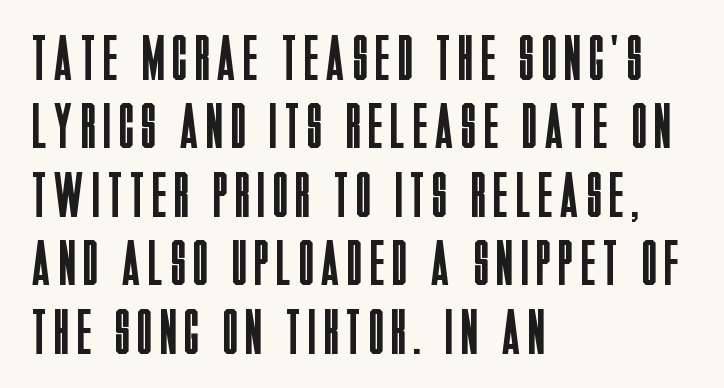
Q: Is the text bold? A: No.
Q: Is the text italic (slanted)? A: No, it is upright.
Q: Is the typeface a serif or a sans-serif typeface? A: Sans-serif.
Q: Is the text underlined? A: No.
Q: How is the paragraph aligned? A: Left-aligned.
Q: Is the spacing between lines tight, normal or loose? A: Tight.
Q: Width (condensed, normal, or wide)? A: Condensed.
Q: Stroke contrast? A: Low.
Q: x-height? A: Large.
Q: Monospaced? A: No.
